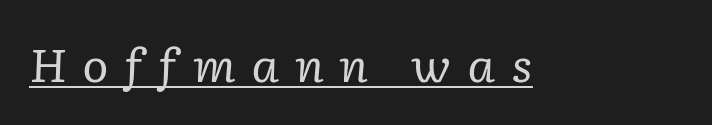
Every character sits at an angle, as italics do. Compared with undecorated copy, this sample adds a rule below the words. The letterforms stand isolated, each surrounded by extra space. A light-to-regular cut is what we see here. These lines are composed in type with serifs. The rendering uses natural spacing where letterforms have individual widths.
